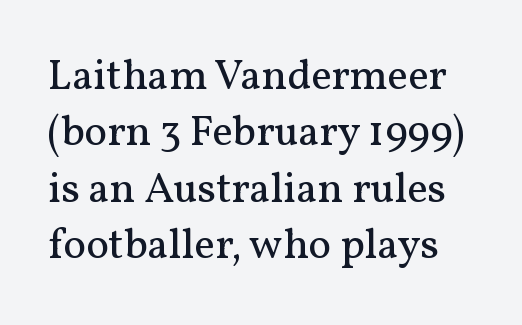
Honestly, there is no underline to notice here at all. The letters sit at their default tracking, neither squeezed nor spread. The glyphs in this specimen are seriffed. Honestly, the row spacing looks completely unremarkable. Quick note: not italic, upright. Stroke thickness stays within the range of a standard reading face or lighter.
